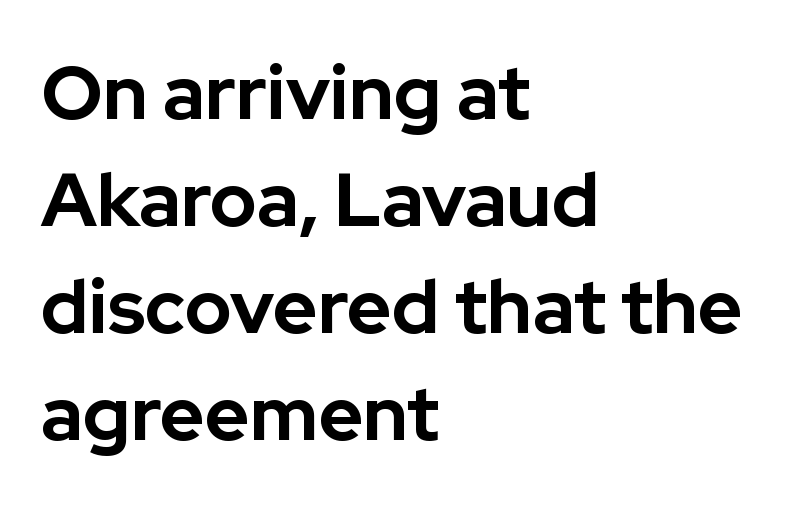
{"serif": "no", "italic": "no", "bold": "yes", "weight": "bold", "width": "normal", "stroke_contrast": "low", "x_height": "medium", "monospaced": "no", "underline": "no", "align": "left", "line_spacing": "normal", "line_spacing_ratio": 1.41, "letter_spacing": "normal", "letter_spacing_em": 0.0, "glyph_px": 76}
